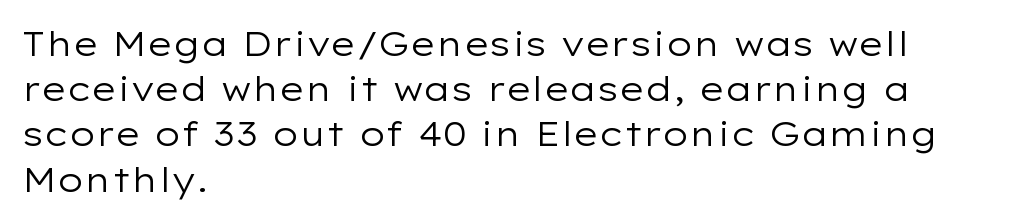
{"serif": "no", "italic": "no", "bold": "no", "weight": "regular", "width": "wide", "stroke_contrast": "low", "x_height": "medium", "monospaced": "no", "underline": "no", "align": "left", "line_spacing": "normal", "line_spacing_ratio": 1.33, "letter_spacing": "normal", "letter_spacing_em": 0.0, "glyph_px": 34}
